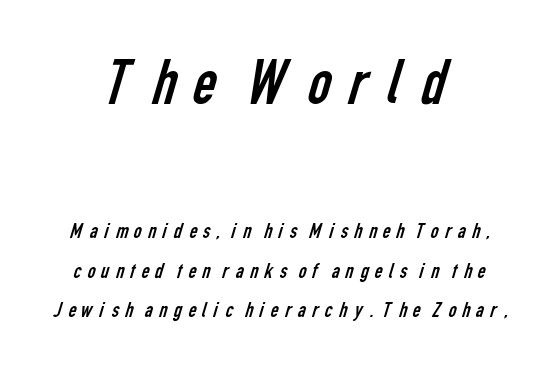
This sample is center-justified, so both line endings float freely. The rendering shows plain stroke endings on the letterforms — a sans-serif design. Has an underline been added? It has not. Which chunk is bigger? The first one — the top block dwarfs the bottom. Stroke thickness stays within the range of a standard reading face or lighter. A typesetter would call this proportional, since set widths differ per character.
